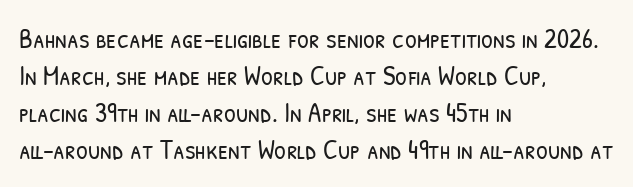
The image shows 27 px text type; set left-aligned, normal line spacing (1.37x), normal letter spacing, not underlined.
